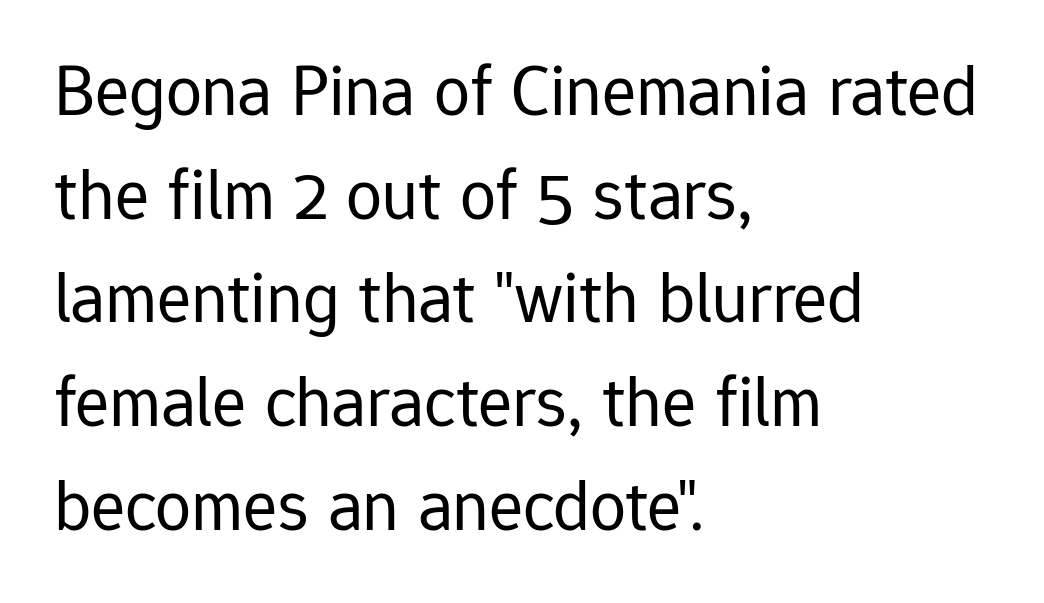
{"serif": "no", "italic": "no", "bold": "no", "weight": "regular", "width": "normal", "stroke_contrast": "low", "x_height": "medium", "monospaced": "no", "underline": "no", "align": "left", "line_spacing": "normal", "line_spacing_ratio": 1.44, "letter_spacing": "normal", "letter_spacing_em": 0.0, "glyph_px": 72}
